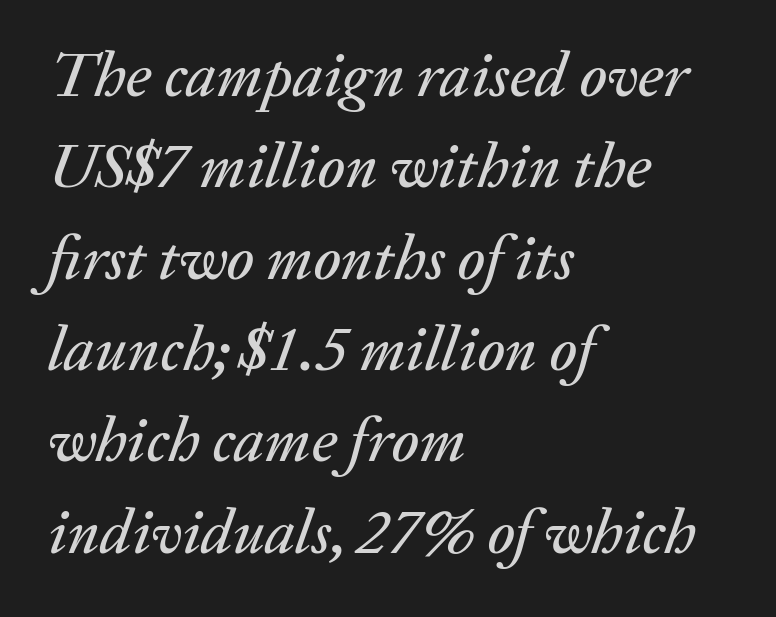
The image shows 63 px text type, italic (leaning right); set left-aligned, normal line spacing (1.45x), normal letter spacing, not underlined; medium stroke contrast and a medium x-height.
